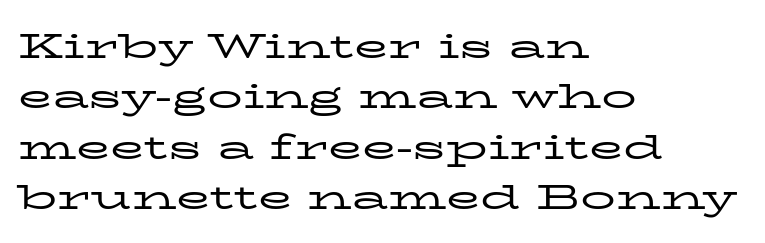
The image shows 35 px regular-weight, wide serif type, upright; set left-aligned, normal line spacing (1.44x), normal letter spacing, not underlined; low stroke contrast and a medium x-height.
